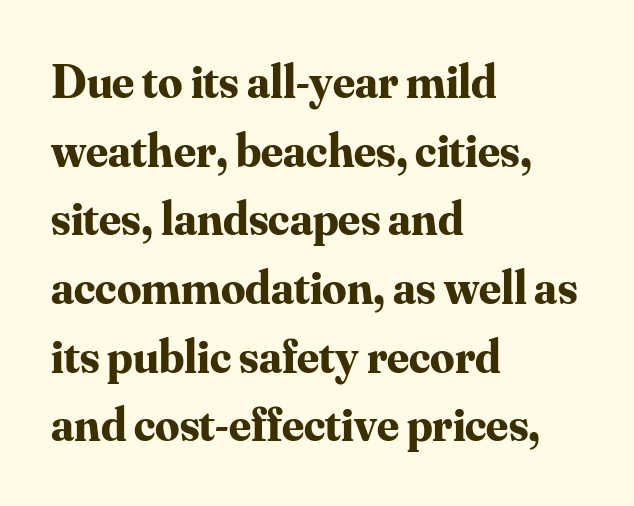
The image shows 48 px bold serif type, upright; set left-aligned, normal line spacing (1.43x), normal letter spacing, not underlined; medium stroke contrast and a small x-height.
